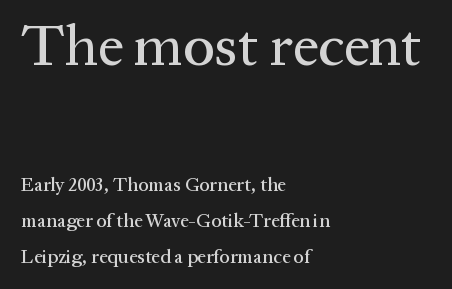
{"serif": "yes", "italic": "no", "width": "normal", "stroke_contrast": "medium", "x_height": "medium", "monospaced": "no", "underline": "no", "align": "left", "line_spacing_ratio": 1.88, "letter_spacing": "normal", "letter_spacing_em": 0.0, "larger_block": "first", "size_ratio": 3.05, "glyph_px": 58}
